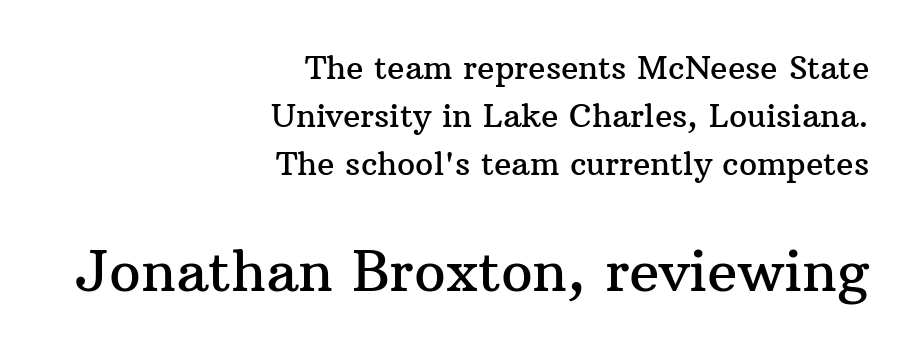
{"serif": "yes", "italic": "no", "width": "normal", "stroke_contrast": "medium", "x_height": "medium", "monospaced": "no", "underline": "no", "align": "right", "line_spacing": "normal", "line_spacing_ratio": 1.5, "letter_spacing": "normal", "letter_spacing_em": 0.0, "larger_block": "second", "size_ratio": 1.75, "glyph_px": 56}
